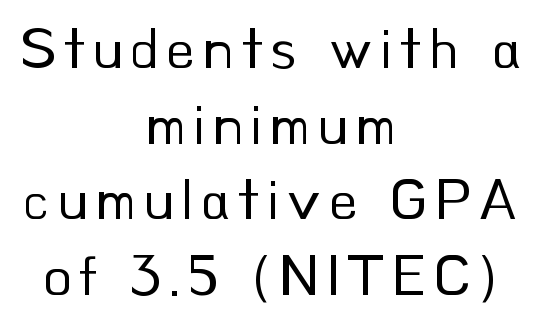
Unlike a traditional serif, this face leaves its strokes unadorned. Leftover space on each line is divided equally before and after the words. Is the type heavy? It reads as light-to-regular instead. The space between consecutive lines is moderate.
